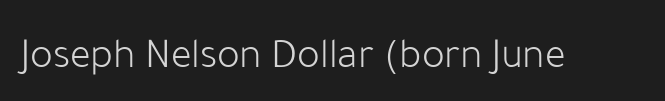
The image shows 43 px light sans-serif type, upright; set normal letter spacing, not underlined; low stroke contrast and a medium x-height.
